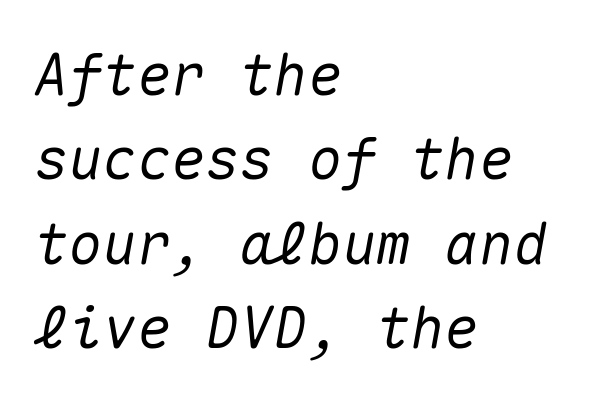
The image shows 57 px text type, italic (leaning right), monospaced; set left-aligned, normal line spacing (1.48x), normal letter spacing, not underlined; medium stroke contrast and a medium x-height.
